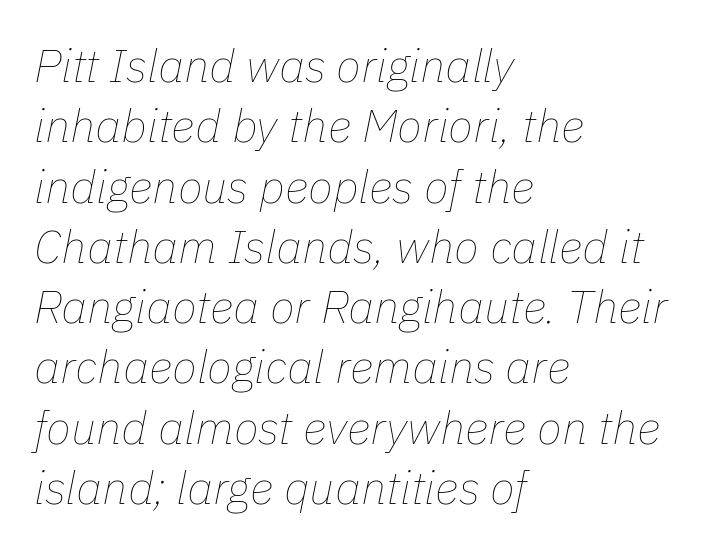
Q: Is the text bold? A: No.
Q: Is the text italic (slanted)? A: Yes, it leans right by about 11 degrees.
Q: Is the text underlined? A: No.
Q: How is the paragraph aligned? A: Left-aligned.
Q: Is the spacing between letters normal or unusually wide? A: Normal.
Q: Is the spacing between lines tight, normal or loose? A: Normal.
Q: Width (condensed, normal, or wide)? A: Normal.
Q: Stroke contrast? A: Low.
Q: x-height? A: Medium.
Q: Monospaced? A: No.
